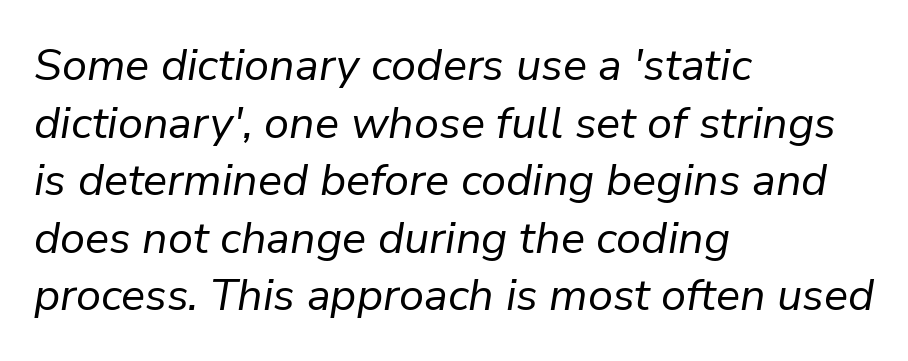
Q: Is the text bold? A: No.
Q: Is the text italic (slanted)? A: Yes, it leans right by about 9 degrees.
Q: Is the text underlined? A: No.
Q: How is the paragraph aligned? A: Left-aligned.
Q: Is the spacing between letters normal or unusually wide? A: Normal.
Q: Is the spacing between lines tight, normal or loose? A: Normal.
Q: Width (condensed, normal, or wide)? A: Normal.
Q: Stroke contrast? A: Low.
Q: x-height? A: Medium.
Q: Monospaced? A: No.
